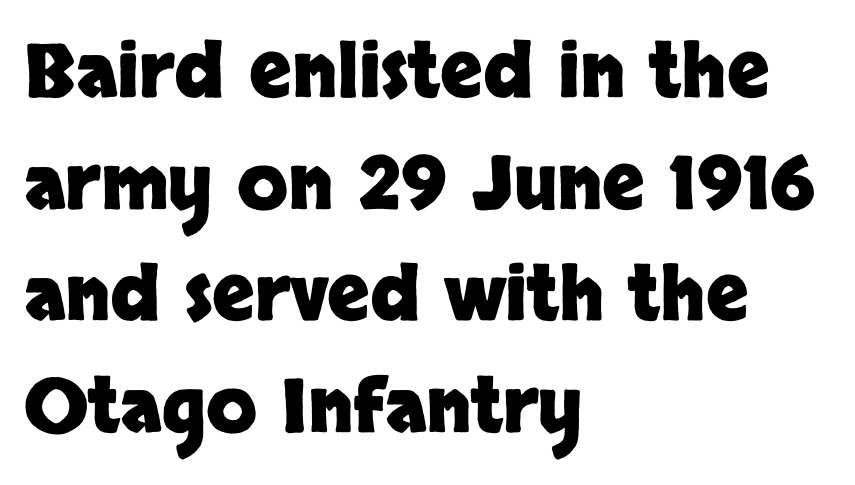
The image shows 74 px heavy sans-serif type, upright; set left-aligned, normal line spacing (1.51x), normal letter spacing, not underlined; low stroke contrast and a large x-height.
